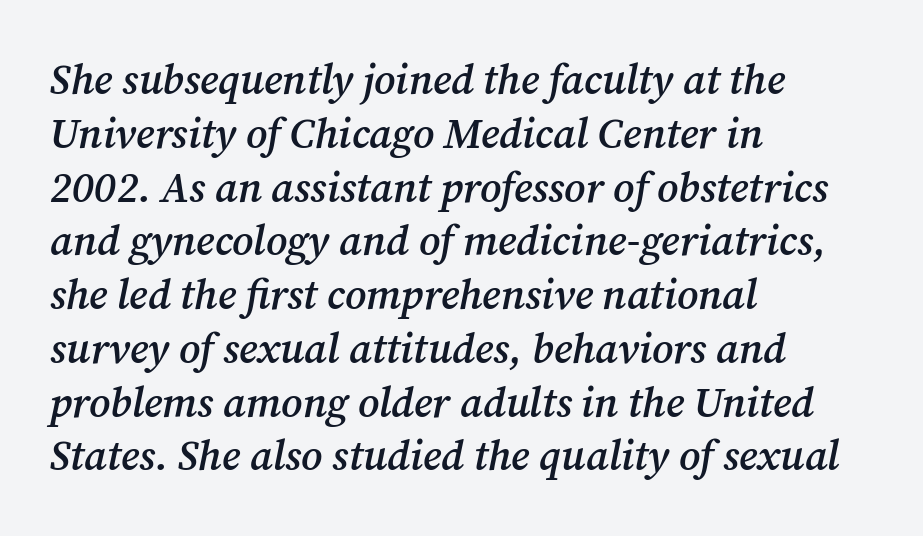
Q: Is the text bold? A: Semi-bold.
Q: Is the text italic (slanted)? A: Yes, it leans right by about 12 degrees.
Q: Is the typeface a serif or a sans-serif typeface? A: Serif.
Q: Is the text underlined? A: No.
Q: How is the paragraph aligned? A: Left-aligned.
Q: Is the spacing between letters normal or unusually wide? A: Normal.
Q: Is the spacing between lines tight, normal or loose? A: Normal.
Q: Width (condensed, normal, or wide)? A: Normal.
Q: Stroke contrast? A: Medium.
Q: x-height? A: Medium.
Q: Monospaced? A: No.
